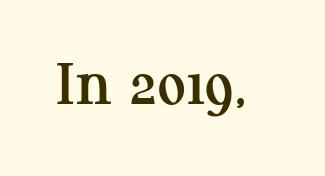
The image shows 70 px serif type, upright; set normal letter spacing, not underlined; medium stroke contrast and a medium x-height.
